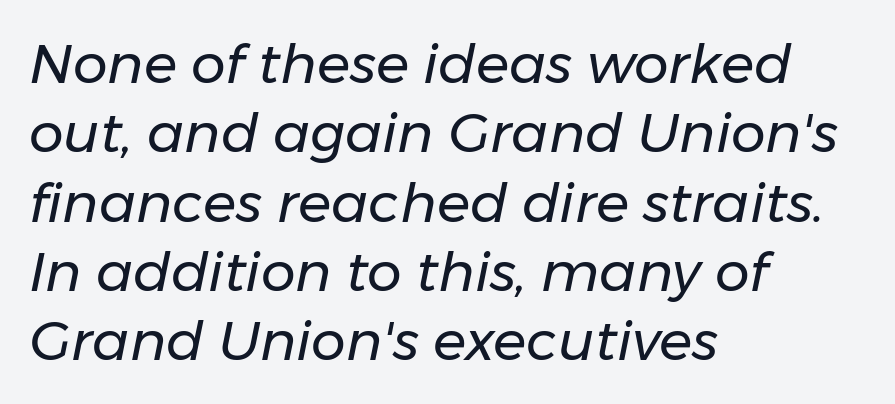
The image shows 55 px regular-weight type, italic (leaning right); set left-aligned, normal line spacing (1.26x), normal letter spacing, not underlined; low stroke contrast and a medium x-height.
